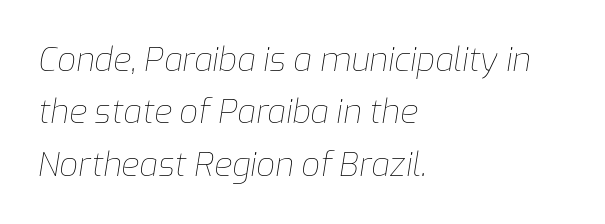
The image shows 33 px thin type, italic (leaning right); set left-aligned, normal line spacing (1.59x), normal letter spacing, not underlined; low stroke contrast and a medium x-height.
